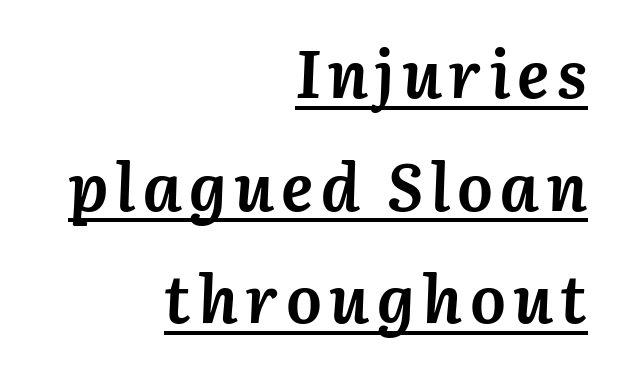
The image shows 67 px semibold type, italic (leaning right); set right-aligned, normal line spacing (1.68x), underlined; medium stroke contrast and a medium x-height.
